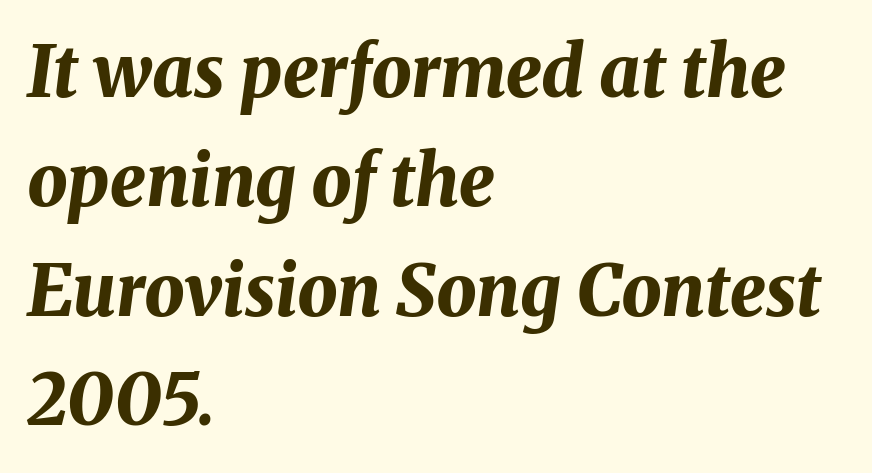
Underline: absent. No extra tracking has been applied to these lines. This sample keeps an unexceptional amount of space between lines. Does the lettering tilt? It does — this is italic. Thick stems and heavy bowls — unmistakably bold. If you drew a ruler down the left edge, every line would touch it.
